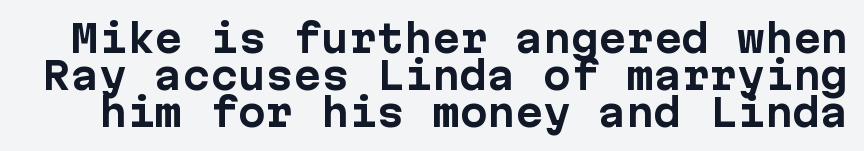
Anything drawn beneath the words? Only blank space. The vertical gap from one line to the next is small. The text was rendered using a sans face with plain stroke endings. The axis of the letterforms is exactly vertical. A dark, heavy texture on the line: the type is bold.
